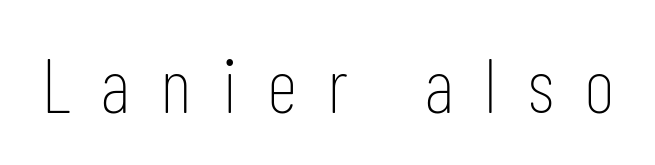
Check where the strokes stop: nothing finishes them off — pure sans. Plain, unruled lines of type. Ordinary non-slanted type is in use. A typesetter would call this proportional, since set widths differ per character. Students, note that the glyphs here are deliberately spaced far apart.
